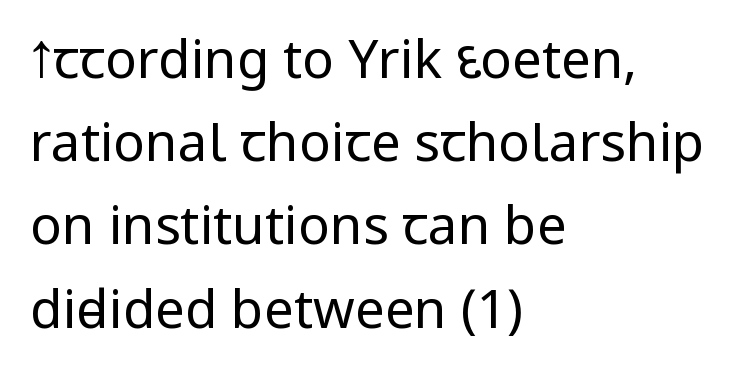
The strokes are not fattened; the text isn't bold. Notice how the passage keeps a crisp vertical edge on the left only. In terms of letterspacing, this is plain default setting. Classification — sans serif. The face used here is proportionally spaced, like ordinary book or web type. Regarding leading, the lines here are spaced in the standard way.
